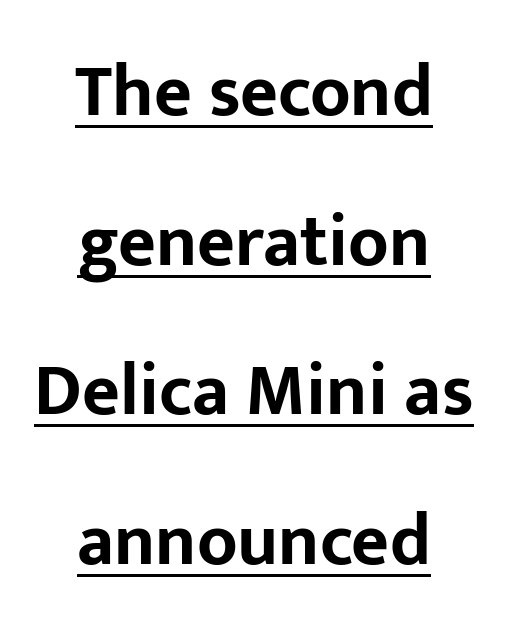
Each line of the rendering has a horizontal stroke beneath the glyphs. Weight: bold. The rendering keeps characters at their native spacing. Posture: vertical.
